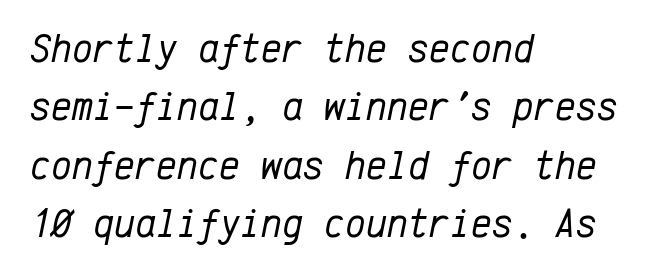
{"italic": "yes", "lean": "right", "slant_degrees": 12, "bold": "no", "weight": "regular", "width": "normal", "stroke_contrast": "low", "x_height": "medium", "monospaced": "yes", "underline": "no", "align": "left", "line_spacing": "normal", "line_spacing_ratio": 1.46, "letter_spacing": "normal", "letter_spacing_em": 0.0, "glyph_px": 40}
